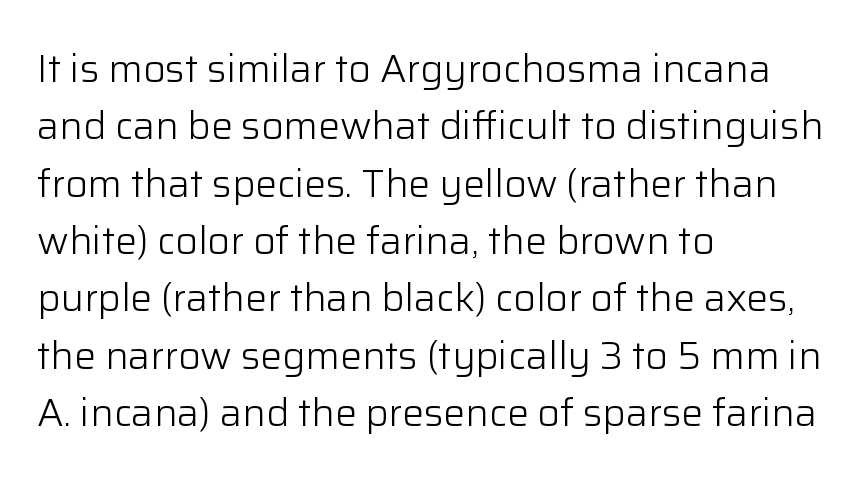
The image shows 39 px light sans-serif type, upright; set left-aligned, normal line spacing (1.47x), normal letter spacing, not underlined; low stroke contrast and a medium x-height.
